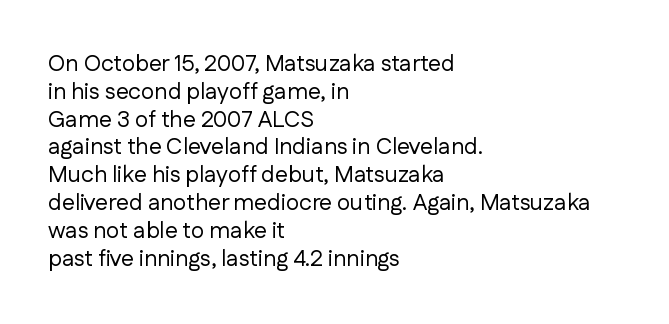
{"italic": "no", "bold": "no", "underline": "no", "align": "left", "line_spacing_ratio": 1.21, "letter_spacing": "normal", "letter_spacing_em": 0.0, "glyph_px": 23}
